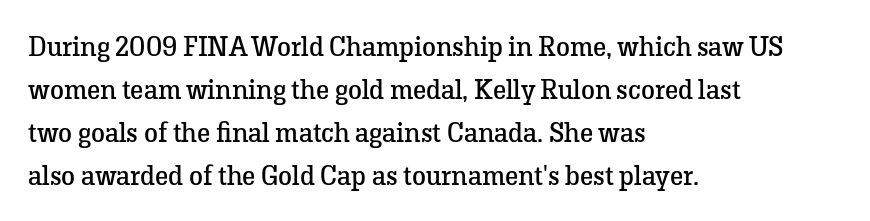
The image shows 28 px regular-weight serif type, upright; set left-aligned, normal line spacing (1.54x), normal letter spacing, not underlined; low stroke contrast and a medium x-height.
